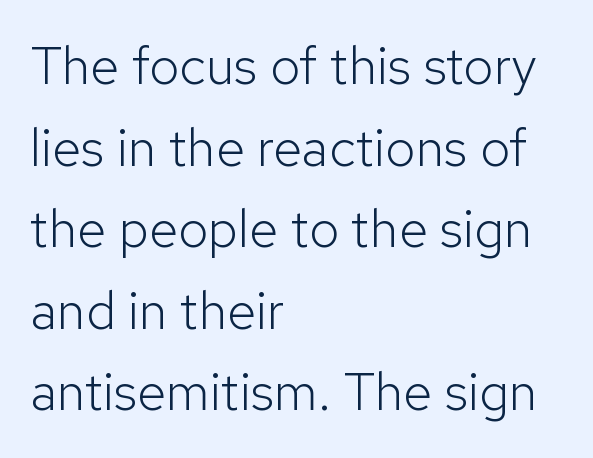
Q: Is the text bold? A: No.
Q: Is the text italic (slanted)? A: No, it is upright.
Q: Is the typeface a serif or a sans-serif typeface? A: Sans-serif.
Q: Is the text underlined? A: No.
Q: How is the paragraph aligned? A: Left-aligned.
Q: Is the spacing between letters normal or unusually wide? A: Normal.
Q: Is the spacing between lines tight, normal or loose? A: Normal.
Q: Width (condensed, normal, or wide)? A: Normal.
Q: Stroke contrast? A: Low.
Q: x-height? A: Medium.
Q: Monospaced? A: No.
